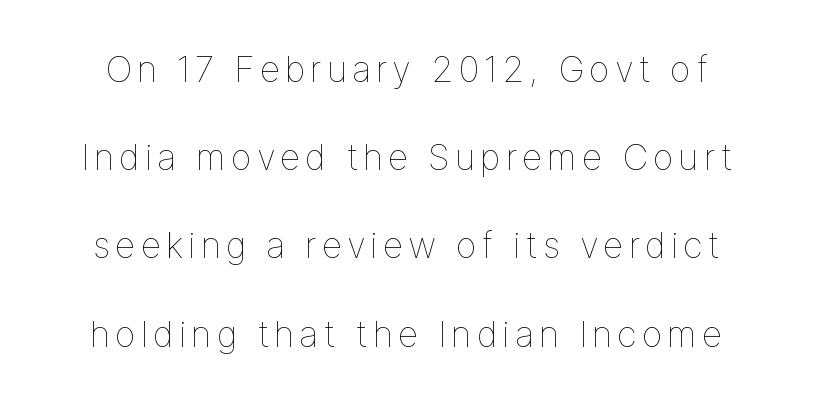
Q: Is the text bold? A: No.
Q: Is the text italic (slanted)? A: No, it is upright.
Q: Is the text underlined? A: No.
Q: Is the spacing between lines tight, normal or loose? A: Loose.
Q: Width (condensed, normal, or wide)? A: Normal.
Q: Stroke contrast? A: Low.
Q: x-height? A: Medium.
Q: Monospaced? A: No.
